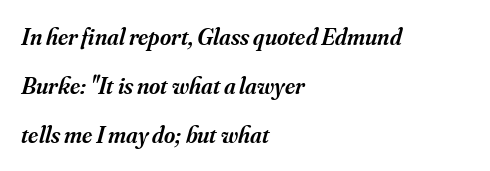
The letters sit at their default tracking, neither squeezed nor spread. Posture: slanted. All the whitespace from short lines collects on the right. Interline gaps are noticeably wide in this sample. Honestly, there is no underline to notice here at all.
